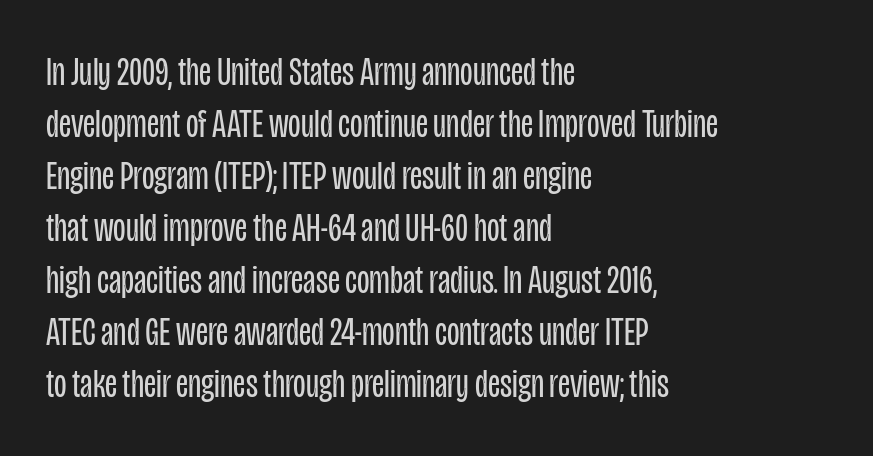
{"serif": "no", "italic": "no", "bold": "no", "weight": "regular", "width": "condensed", "stroke_contrast": "low", "x_height": "large", "monospaced": "no", "underline": "no", "align": "left", "line_spacing": "normal", "line_spacing_ratio": 1.27, "letter_spacing": "normal", "letter_spacing_em": 0.0, "glyph_px": 41}
